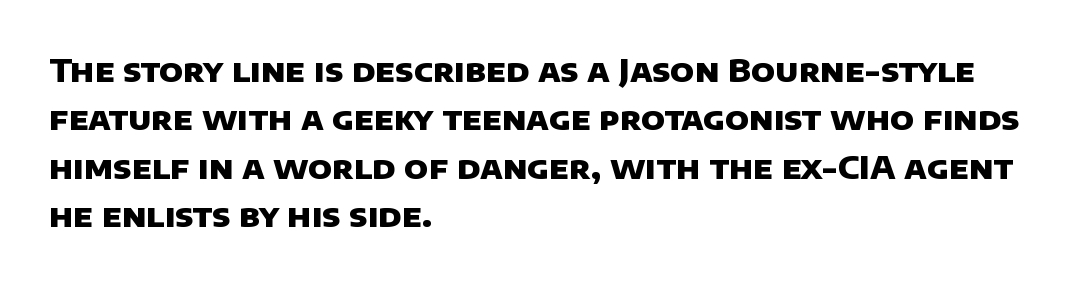
{"serif": "no", "bold": "yes", "weight": "heavy", "width": "normal", "stroke_contrast": "low", "x_height": "large", "monospaced": "no", "underline": "no", "align": "left", "line_spacing": "normal", "line_spacing_ratio": 1.51, "letter_spacing": "normal", "letter_spacing_em": 0.0, "glyph_px": 32}
